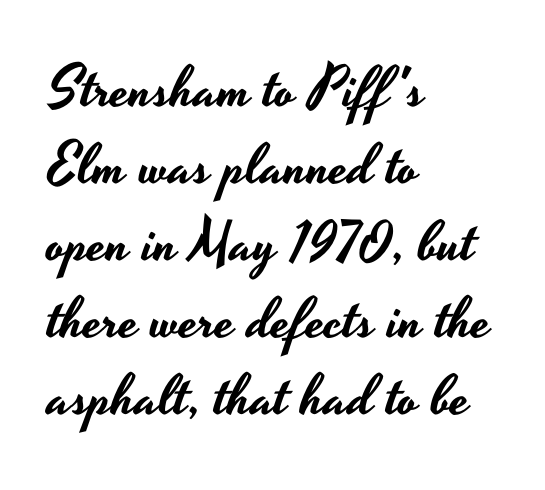
Q: Is the text italic (slanted)? A: Yes.
Q: Is the typeface a serif or a sans-serif typeface? A: Sans-serif.
Q: Is the text underlined? A: No.
Q: How is the paragraph aligned? A: Left-aligned.
Q: Is the spacing between letters normal or unusually wide? A: Normal.
Q: Is the spacing between lines tight, normal or loose? A: Normal.
Q: Width (condensed, normal, or wide)? A: Wide.
Q: Stroke contrast? A: Low.
Q: x-height? A: Small.
Q: Monospaced? A: No.
